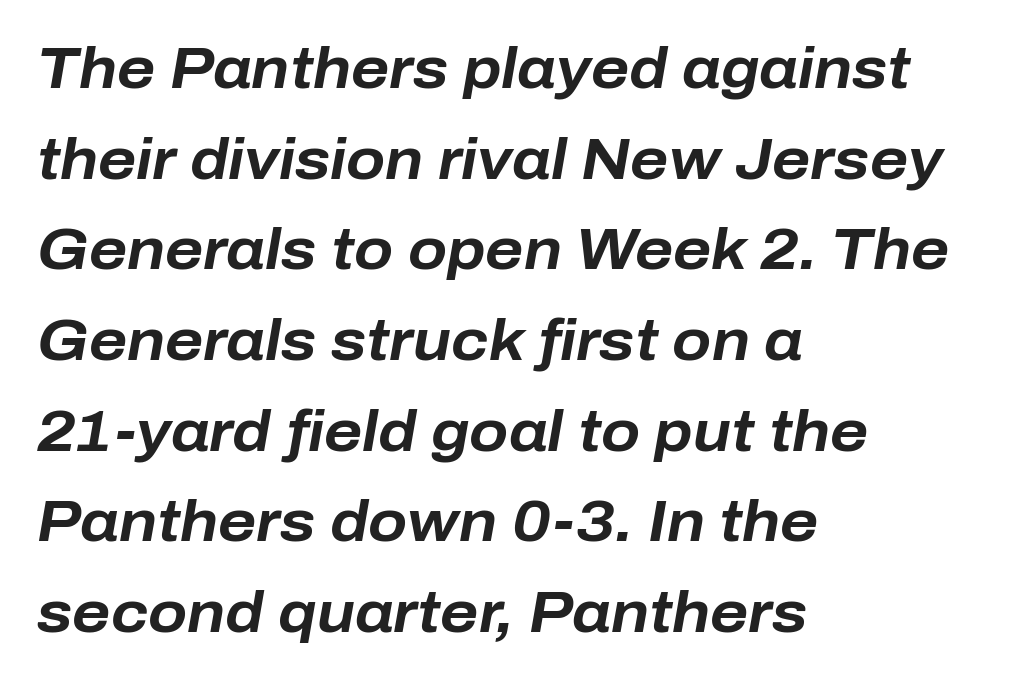
The image shows 57 px bold type, italic (leaning right); set left-aligned, normal line spacing (1.59x), normal letter spacing, not underlined; low stroke contrast and a medium x-height.
